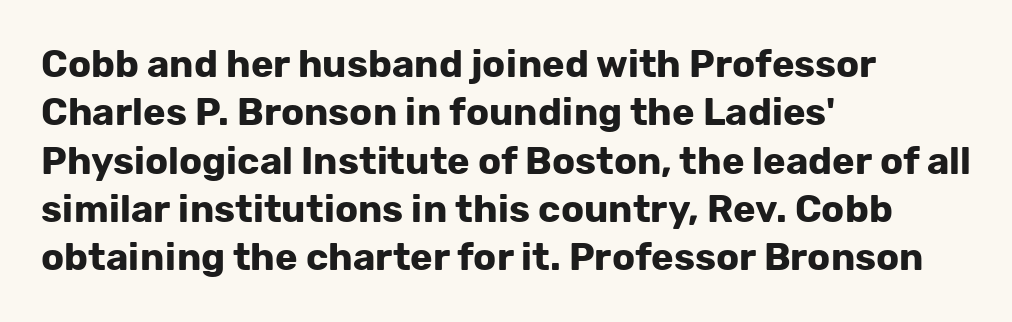
You could not count columns in this text — the font is proportionally spaced. The face used here has the dense, thick strokes of a bold. The letters carry no serifs — their stems end cleanly without finishing strokes. Only glyphs here, with clear space below each row.
